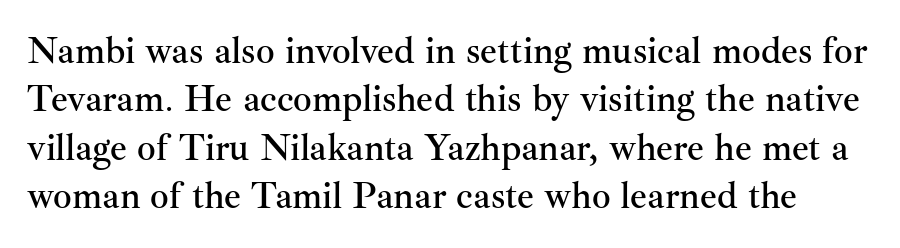
Q: Is the text italic (slanted)? A: No, it is upright.
Q: Is the typeface a serif or a sans-serif typeface? A: Serif.
Q: Is the text underlined? A: No.
Q: Is the spacing between letters normal or unusually wide? A: Normal.
Q: Is the spacing between lines tight, normal or loose? A: Normal.
Q: Width (condensed, normal, or wide)? A: Normal.
Q: Stroke contrast? A: Medium.
Q: x-height? A: Small.
Q: Monospaced? A: No.
